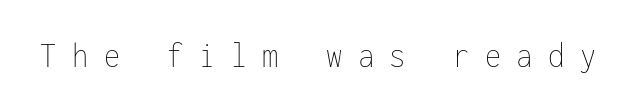
Style check: upright. The cut favours lightness, reaching ordinary text weight at its darkest. Loose tracking; the words dissolve into strings of separated letters. A bare baseline throughout the passage. Here the designer chose a console-style face with uniform glyph widths.
